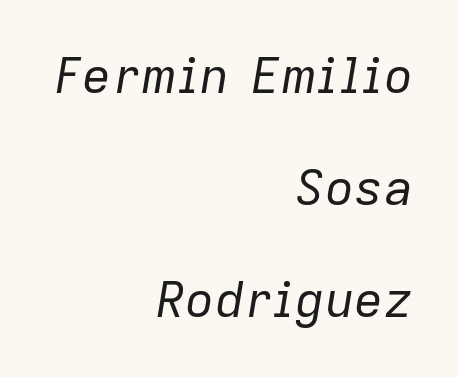
The image shows 49 px regular-weight type, italic (leaning right); set right-aligned, loose line spacing (2.29x), normal letter spacing, not underlined; low stroke contrast and a medium x-height.
